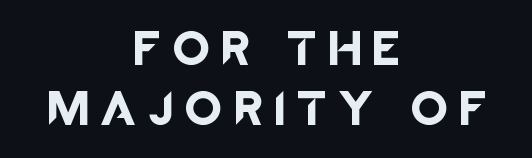
{"serif": "no", "italic": "no", "width": "normal", "stroke_contrast": "low", "x_height": "large", "monospaced": "no", "underline": "no", "align": "center", "line_spacing": "normal", "line_spacing_ratio": 1.68, "letter_spacing": "wide", "letter_spacing_em": 0.4, "glyph_px": 36}
